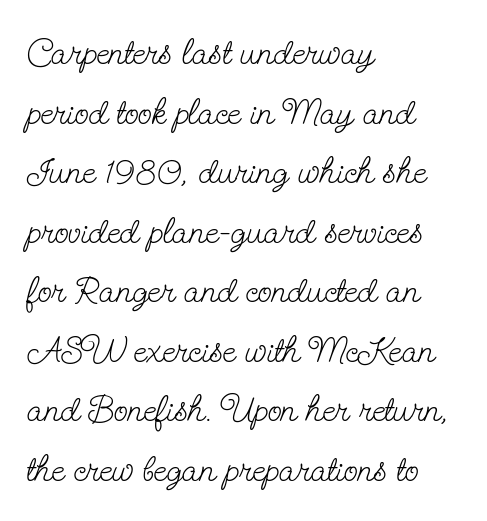
The rows are spaced the way most documents space them. The passage shown is not bold in any degree. The space beneath each line is pristine and unruled. The face used here is seriffed, in the tradition of book romans. Note the varied advance widths — an 'i' is clearly narrower than an 'm'.
